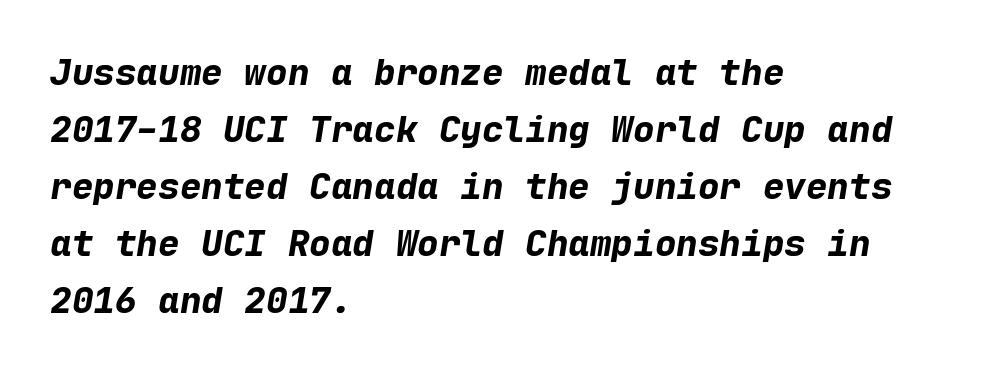
{"italic": "yes", "lean": "right", "slant_degrees": 9, "bold": "yes", "weight": "bold", "width": "normal", "stroke_contrast": "low", "x_height": "medium", "monospaced": "yes", "underline": "no", "align": "left", "line_spacing": "normal", "line_spacing_ratio": 1.58, "letter_spacing": "normal", "letter_spacing_em": 0.0, "glyph_px": 36}
